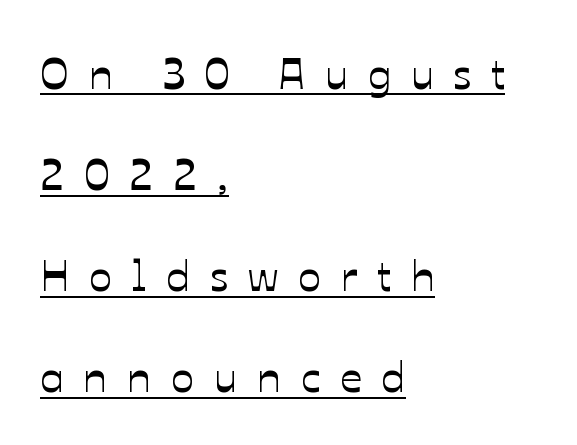
This sample has the flowing, uneven cadence of proportional lettering. There is plenty of visible air inserted between adjacent glyphs. The letters stand straight up with perfectly vertical stems. This sample trades compactness for vertical openness between lines. The rag falls on the right side of this text block. This is underlined copy, the kind a proofreader might mark for attention.
